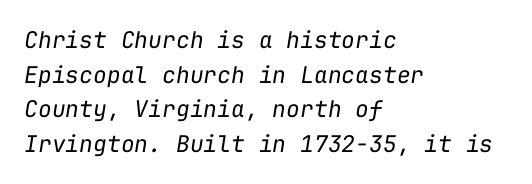
The image shows 23 px text type, italic (leaning right); set left-aligned, normal line spacing (1.51x), normal letter spacing, not underlined.
